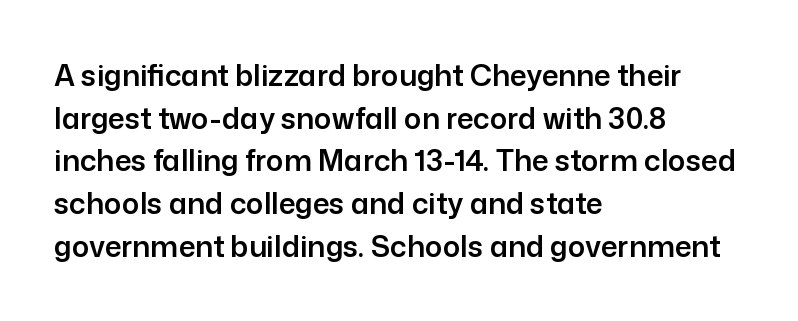
Honestly, there is no underline to notice here at all. Are there feet on the stems? There aren't — it's a sans. The lettering holds an erect, upright posture throughout. One-word summary of the alignment: left. Nothing unusual about the tracking: characters are spaced as the font intends. The space between consecutive lines is moderate.
